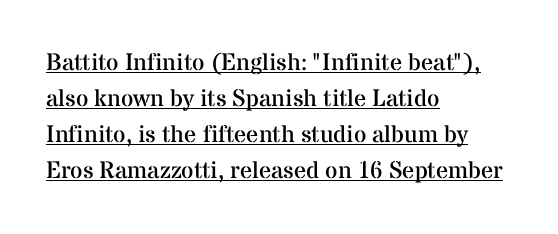
What stands out about the letter spacing? Nothing — it is the standard amount. Every word sits above its own underline. Weight: in the light-to-regular range. Every stem runs plumb, perpendicular to the baseline. Horizontal alignment here is leftward, the default for most running prose.
